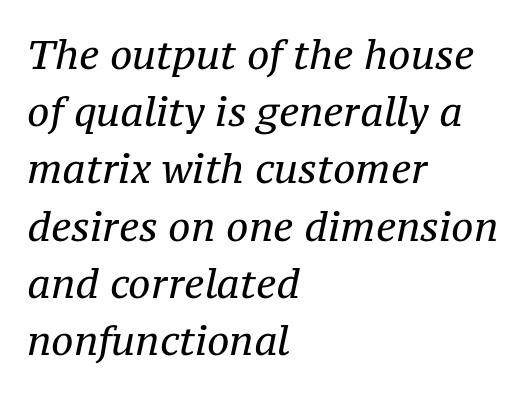
Q: Is the text bold? A: No.
Q: Is the text italic (slanted)? A: Yes, it leans right by about 12 degrees.
Q: Is the typeface a serif or a sans-serif typeface? A: Serif.
Q: Is the text underlined? A: No.
Q: How is the paragraph aligned? A: Left-aligned.
Q: Is the spacing between letters normal or unusually wide? A: Normal.
Q: Is the spacing between lines tight, normal or loose? A: Normal.
Q: Width (condensed, normal, or wide)? A: Normal.
Q: Stroke contrast? A: Medium.
Q: x-height? A: Medium.
Q: Monospaced? A: No.
